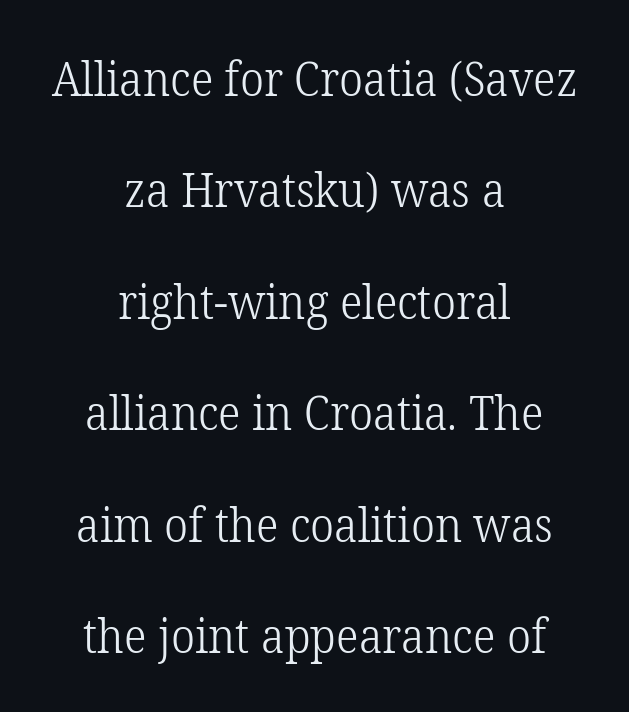
{"serif": "yes", "italic": "no", "bold": "no", "weight": "light", "width": "normal", "stroke_contrast": "low", "x_height": "medium", "monospaced": "no", "underline": "no", "align": "center", "line_spacing": "loose", "line_spacing_ratio": 2.37, "letter_spacing": "normal", "letter_spacing_em": 0.0, "glyph_px": 47}
